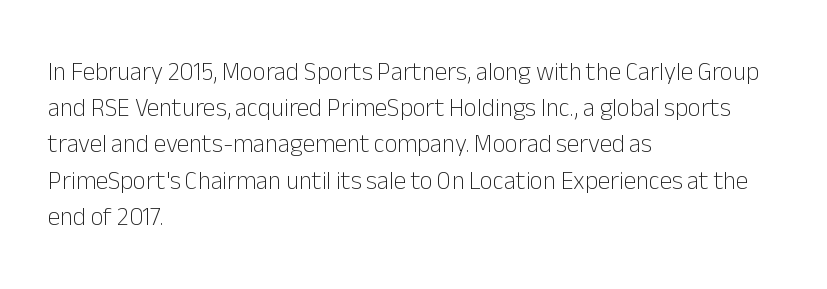
The image shows 25 px text type, upright; set left-aligned, normal line spacing (1.45x), normal letter spacing, not underlined.
